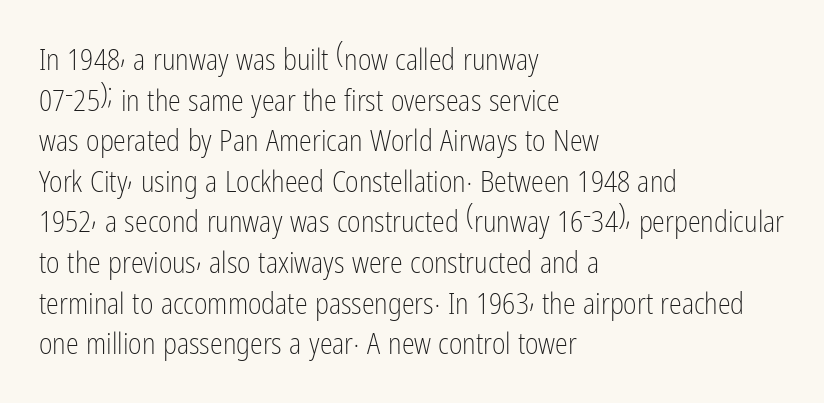
Q: Is the text bold? A: No.
Q: Is the text italic (slanted)? A: No, it is upright.
Q: Is the typeface a serif or a sans-serif typeface? A: Sans-serif.
Q: Is the text underlined? A: No.
Q: How is the paragraph aligned? A: Left-aligned.
Q: Is the spacing between letters normal or unusually wide? A: Normal.
Q: Is the spacing between lines tight, normal or loose? A: Normal.
Q: Width (condensed, normal, or wide)? A: Condensed.
Q: Stroke contrast? A: Low.
Q: x-height? A: Medium.
Q: Monospaced? A: No.
